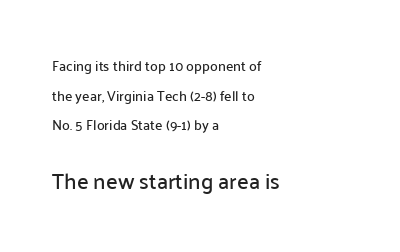
Q: Is the text italic (slanted)? A: No, it is upright.
Q: Is the text underlined? A: No.
Q: How is the paragraph aligned? A: Left-aligned.
Q: Is the spacing between letters normal or unusually wide? A: Normal.
Q: Is the spacing between lines tight, normal or loose? A: Loose.
Q: Which block of text is set in a larger size, the first (top) or the second (bottom)? A: The second (bottom) one.
